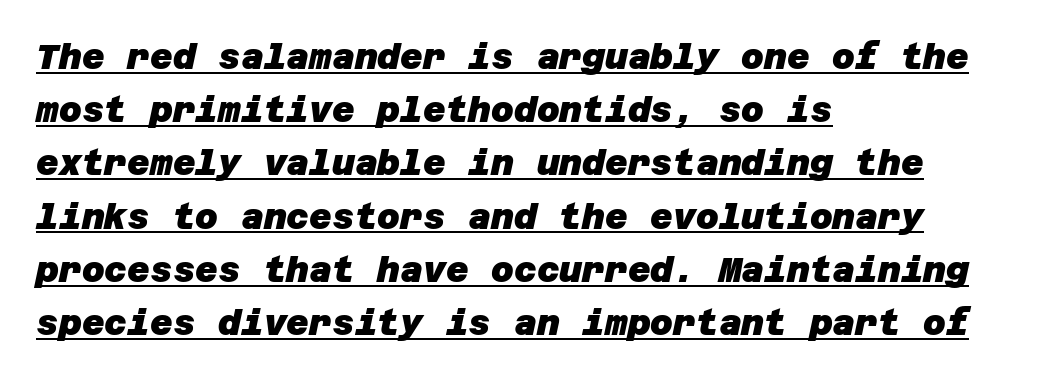
{"serif": "no", "bold": "yes", "weight": "heavy", "width": "normal", "stroke_contrast": "low", "x_height": "large", "underline": "yes", "align": "left", "line_spacing": "normal", "line_spacing_ratio": 1.52, "letter_spacing": "normal", "letter_spacing_em": 0.0, "glyph_px": 35}
